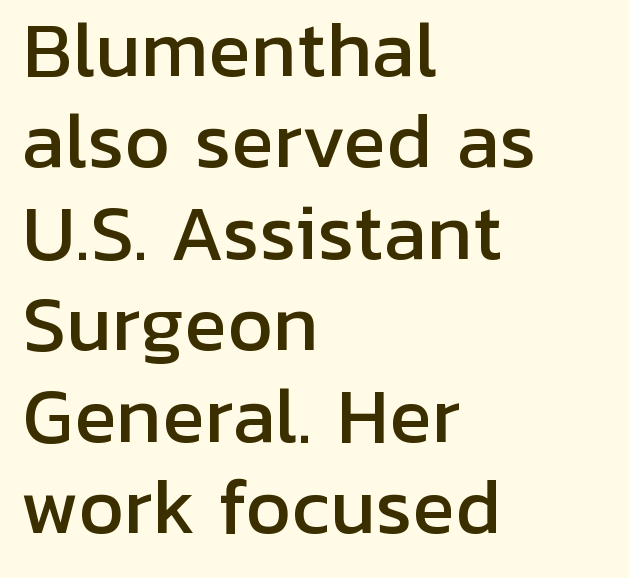
A typesetter would call this leading conventional body-copy spacing. You could not count columns in this text — the font is proportionally spaced. Typeset ragged right — the left edge is the straight one. Bare-footed words on every line.
